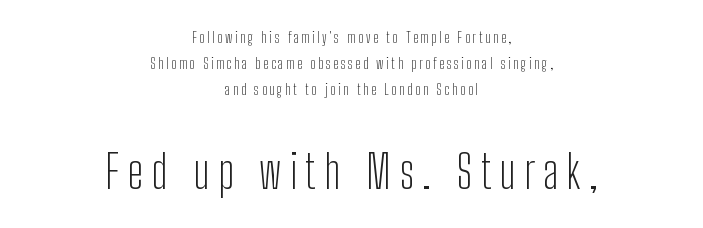
Q: Is the text bold? A: No.
Q: Is the text italic (slanted)? A: No, it is upright.
Q: Is the typeface a serif or a sans-serif typeface? A: Sans-serif.
Q: Is the text underlined? A: No.
Q: How is the paragraph aligned? A: Centered.
Q: Which block of text is set in a larger size, the first (top) or the second (bottom)? A: The second (bottom) one.
Q: Width (condensed, normal, or wide)? A: Condensed.
Q: Stroke contrast? A: Low.
Q: x-height? A: Medium.
Q: Monospaced? A: No.
